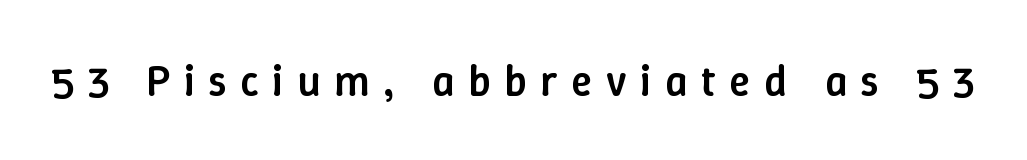
{"italic": "no", "bold": "semi", "weight": "semibold", "width": "normal", "stroke_contrast": "low", "x_height": "medium", "monospaced": "no", "underline": "no", "letter_spacing": "wide", "letter_spacing_em": 0.32, "glyph_px": 43}
